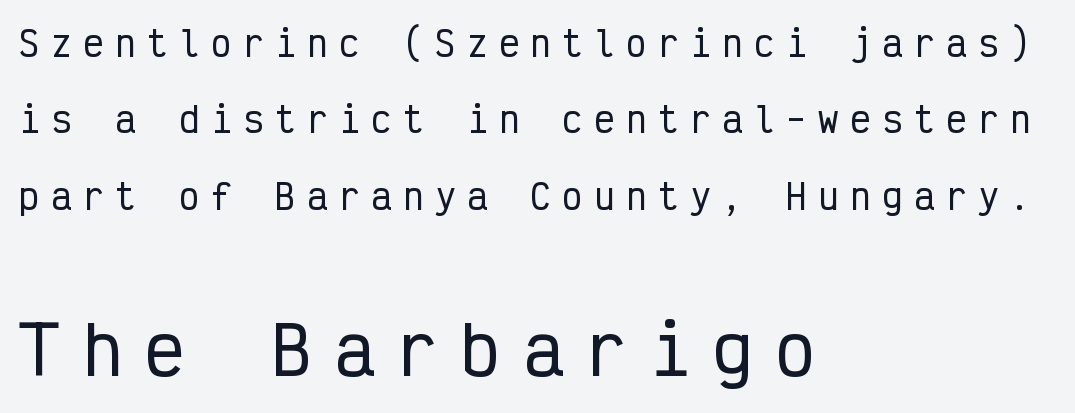
Q: Is the text italic (slanted)? A: No, it is upright.
Q: Is the typeface a serif or a sans-serif typeface? A: Sans-serif.
Q: Is the text underlined? A: No.
Q: How is the paragraph aligned? A: Left-aligned.
Q: Is the spacing between letters normal or unusually wide? A: Unusually wide.
Q: Is the spacing between lines tight, normal or loose? A: Loose.
Q: Which block of text is set in a larger size, the first (top) or the second (bottom)? A: The second (bottom) one.
Q: Width (condensed, normal, or wide)? A: Condensed.
Q: Stroke contrast? A: Low.
Q: x-height? A: Medium.
Q: Monospaced? A: Yes.
